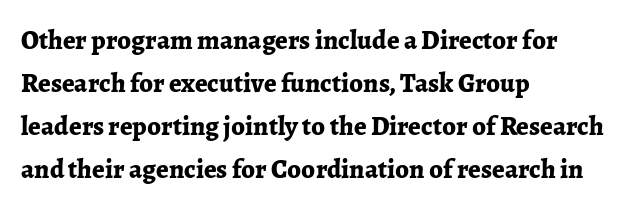
Q: Is the text bold? A: Yes.
Q: Is the text italic (slanted)? A: No, it is upright.
Q: Is the text underlined? A: No.
Q: How is the paragraph aligned? A: Left-aligned.
Q: Is the spacing between letters normal or unusually wide? A: Normal.
Q: Is the spacing between lines tight, normal or loose? A: Normal.
